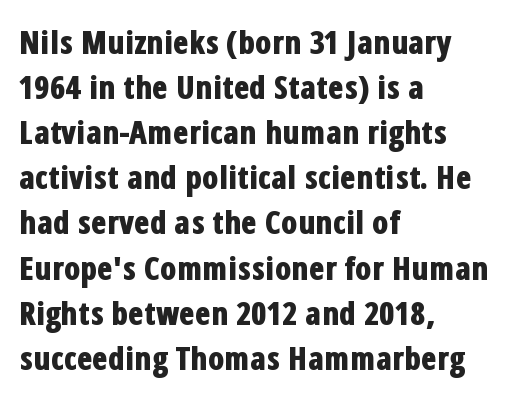
{"serif": "no", "italic": "no", "bold": "yes", "weight": "bold", "width": "condensed", "stroke_contrast": "low", "x_height": "medium", "monospaced": "no", "underline": "no", "align": "left", "line_spacing": "normal", "line_spacing_ratio": 1.41, "letter_spacing": "normal", "letter_spacing_em": 0.0, "glyph_px": 32}
